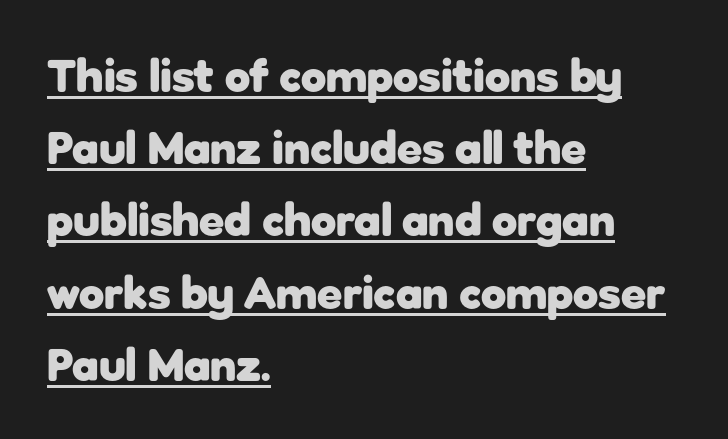
{"serif": "no", "italic": "no", "bold": "yes", "weight": "heavy", "width": "normal", "stroke_contrast": "low", "x_height": "medium", "monospaced": "no", "underline": "yes", "align": "left", "line_spacing": "normal", "line_spacing_ratio": 1.57, "letter_spacing": "normal", "letter_spacing_em": 0.0, "glyph_px": 46}
